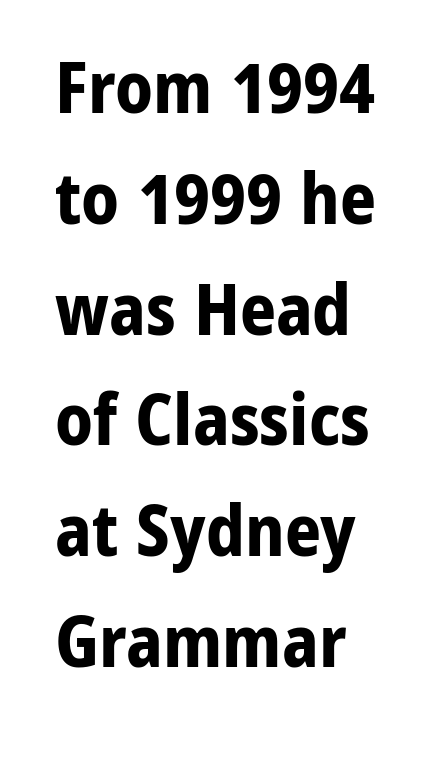
Q: Is the text bold? A: Yes.
Q: Is the text italic (slanted)? A: No, it is upright.
Q: Is the typeface a serif or a sans-serif typeface? A: Sans-serif.
Q: Is the text underlined? A: No.
Q: How is the paragraph aligned? A: Left-aligned.
Q: Is the spacing between letters normal or unusually wide? A: Normal.
Q: Is the spacing between lines tight, normal or loose? A: Normal.
Q: Width (condensed, normal, or wide)? A: Normal.
Q: Stroke contrast? A: Low.
Q: x-height? A: Medium.
Q: Monospaced? A: No.
